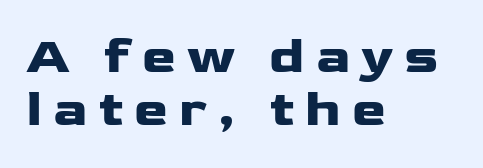
The passage shown is typed in a proportional face where columns would drift. Serif or sans? Sans — the stroke terminals are bare. Bold? Absolutely — the strokes are thick and heavy. Honestly, the letter spacing is so wide it's the main thing you notice.
